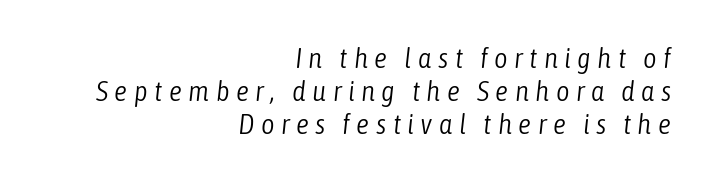
Q: Is the text bold? A: No.
Q: Is the text italic (slanted)? A: Yes, it leans right by about 6 degrees.
Q: Is the text underlined? A: No.
Q: How is the paragraph aligned? A: Right-aligned.
Q: Is the spacing between letters normal or unusually wide? A: Unusually wide.
Q: Is the spacing between lines tight, normal or loose? A: Tight.
Q: Width (condensed, normal, or wide)? A: Condensed.
Q: Stroke contrast? A: Low.
Q: x-height? A: Medium.
Q: Monospaced? A: No.
